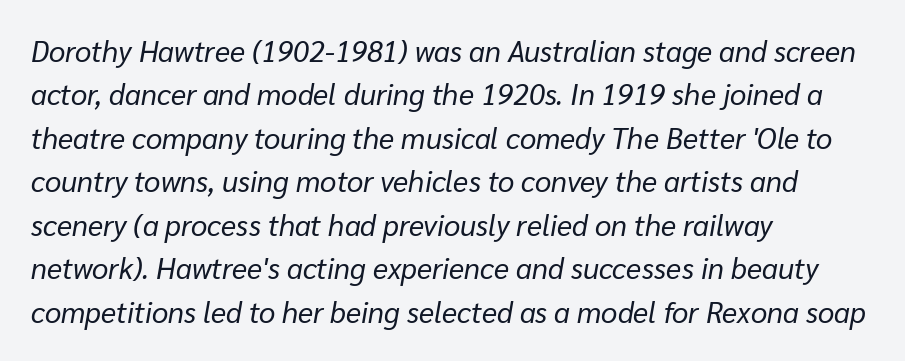
Letters have the restrained weight of plain body copy at most. Leading: standard. No extra tracking has been applied to these lines. Plain, unruled lines of type. The font's italic variant was chosen for this text. You could not count columns in this text — the font is proportionally spaced.
